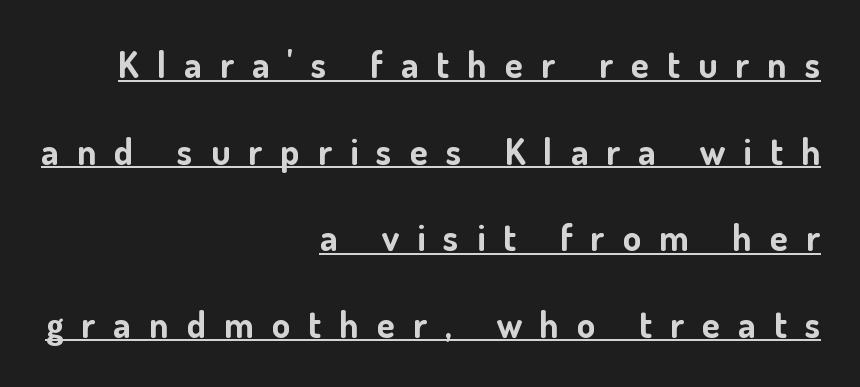
Typesetter's note: full bold, strokes at maximum text heaviness. This rendering uses right alignment, leaving the left contour irregular. Proportional: the letters do not fall into vertical columns. Each line of the rendering has a horizontal stroke beneath the glyphs. Caption: expanded tracking, letters set apart. This sample uses an upright cut, with every glyph sitting square on the baseline.
